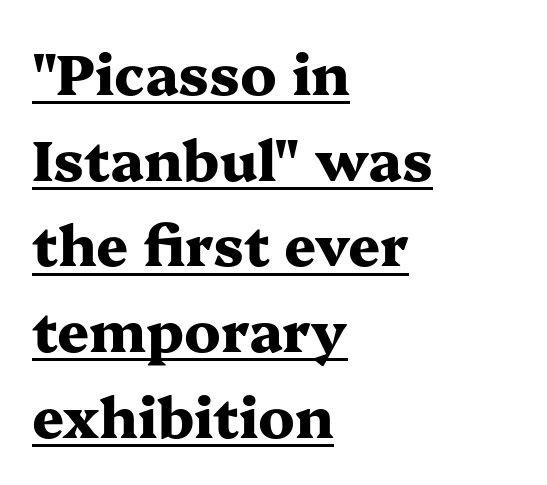
{"serif": "yes", "italic": "no", "bold": "yes", "weight": "heavy", "width": "wide", "stroke_contrast": "medium", "x_height": "medium", "monospaced": "no", "underline": "yes", "align": "left", "line_spacing": "normal", "line_spacing_ratio": 1.53, "letter_spacing": "normal", "letter_spacing_em": 0.0, "glyph_px": 56}
